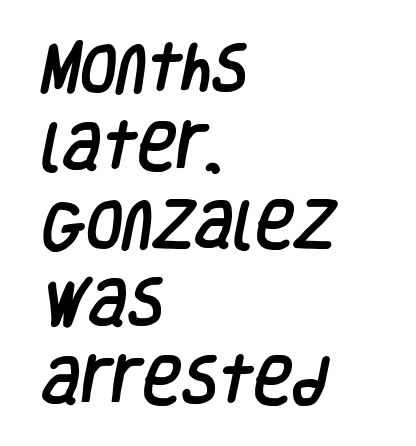
{"serif": "no", "width": "condensed", "stroke_contrast": "low", "x_height": "large", "monospaced": "no", "underline": "no", "align": "left", "line_spacing": "normal", "line_spacing_ratio": 1.47, "letter_spacing": "normal", "letter_spacing_em": 0.0, "glyph_px": 53}
